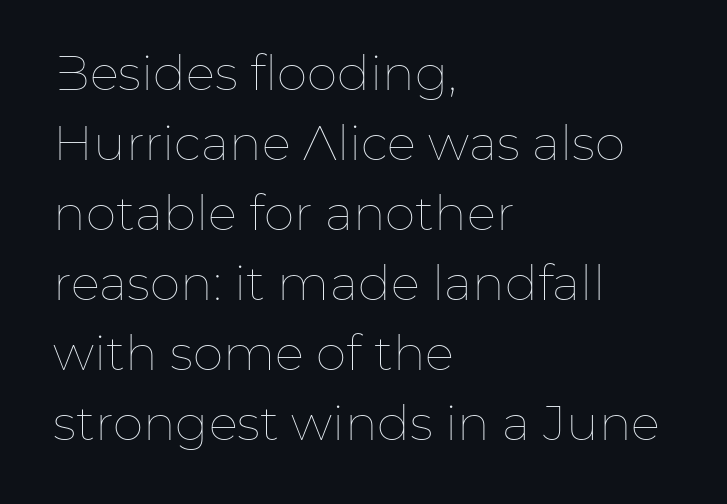
Looks like regular typesetting: each glyph gets only the width it needs. You could call the tracking neutral — neither tight nor loose. The strokes are not fattened; the text isn't bold. The paragraph has a hard left edge and a soft right edge.
